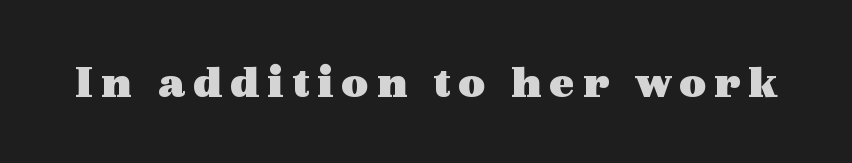
Q: Is the text bold? A: Yes.
Q: Is the text italic (slanted)? A: No, it is upright.
Q: Is the typeface a serif or a sans-serif typeface? A: Serif.
Q: Is the text underlined? A: No.
Q: Width (condensed, normal, or wide)? A: Wide.
Q: x-height? A: Medium.
Q: Monospaced? A: No.
